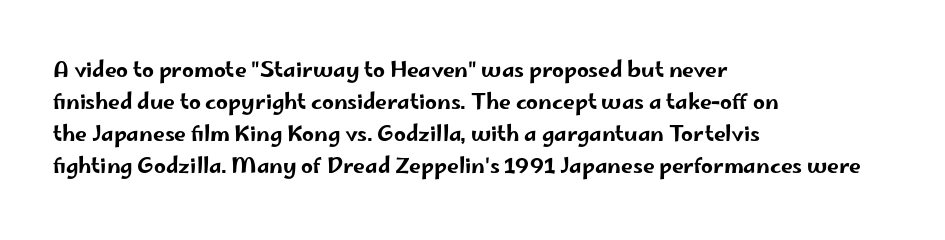
Q: Is the text italic (slanted)? A: No, it is upright.
Q: Is the text underlined? A: No.
Q: How is the paragraph aligned? A: Left-aligned.
Q: Is the spacing between letters normal or unusually wide? A: Normal.
Q: Is the spacing between lines tight, normal or loose? A: Normal.
